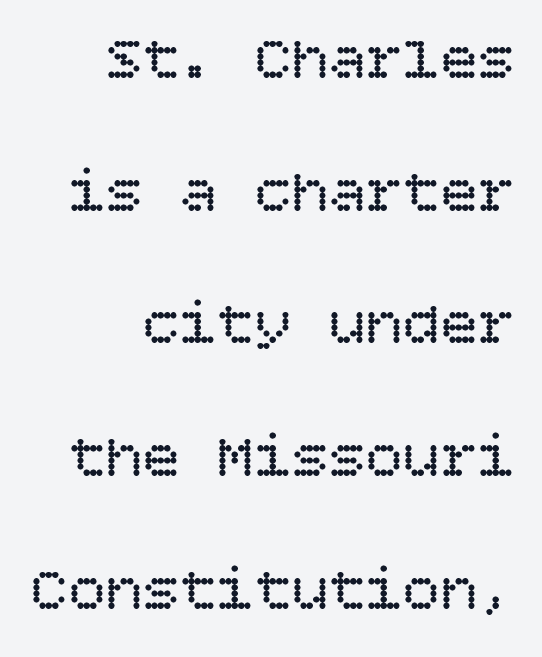
The image shows 62 px regular-weight type, upright; set right-aligned, loose line spacing (2.14x), normal letter spacing, not underlined; low stroke contrast and a large x-height.
